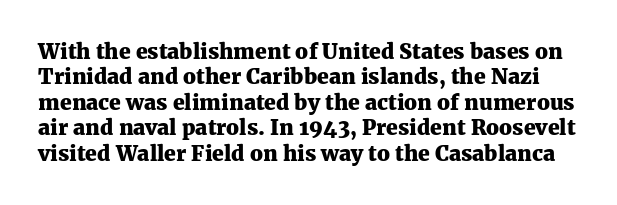
{"italic": "no", "bold": "yes", "underline": "no", "line_spacing_ratio": 1.21, "letter_spacing": "normal", "letter_spacing_em": 0.0, "glyph_px": 21}
